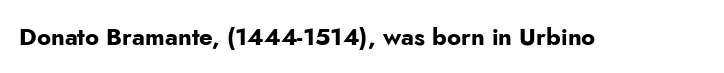
Q: Is the text bold? A: Yes.
Q: Is the text italic (slanted)? A: No, it is upright.
Q: Is the text underlined? A: No.
Q: Is the spacing between letters normal or unusually wide? A: Normal.
